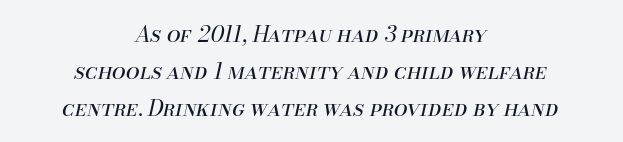
Q: Is the text bold? A: No.
Q: Is the text italic (slanted)? A: Yes, it leans right by about 13 degrees.
Q: Is the text underlined? A: No.
Q: How is the paragraph aligned? A: Centered.
Q: Is the spacing between letters normal or unusually wide? A: Normal.
Q: Is the spacing between lines tight, normal or loose? A: Normal.
